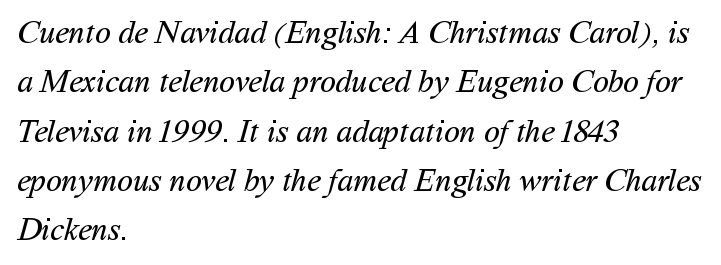
The image shows 32 px regular-weight sans-serif type; set left-aligned, normal line spacing (1.54x), normal letter spacing, not underlined; medium stroke contrast and a medium x-height.
